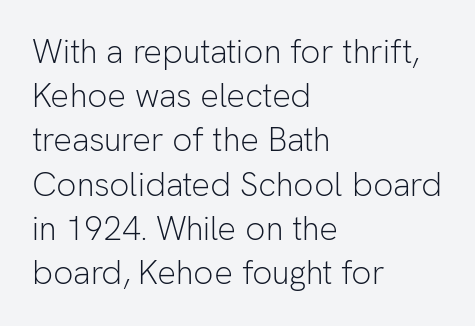
The image shows 33 px light sans-serif type, upright; set left-aligned, normal line spacing (1.34x), normal letter spacing, not underlined; low stroke contrast and a medium x-height.
